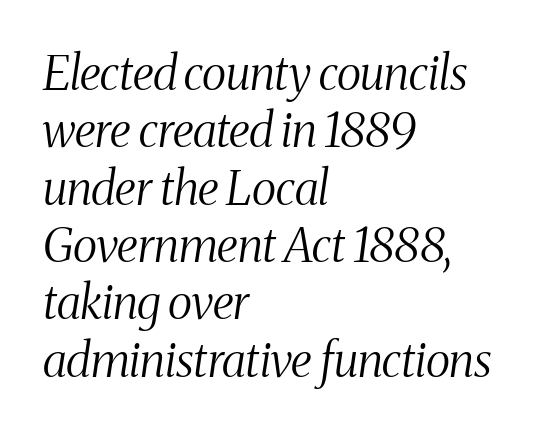
The image shows 47 px light, condensed serif type, italic (leaning right); set left-aligned, line spacing 1.22x, normal letter spacing, not underlined; medium stroke contrast and a medium x-height.
